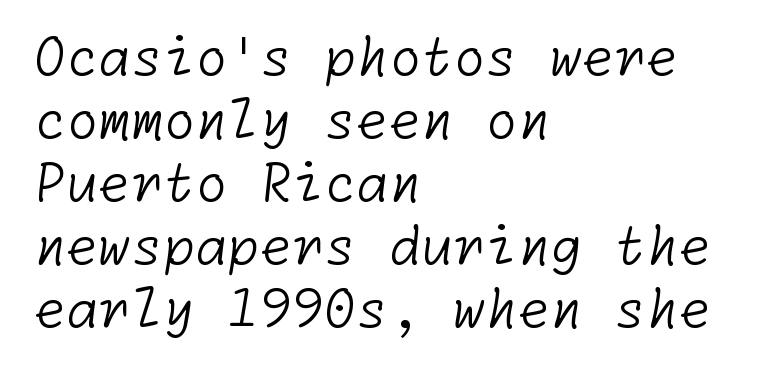
Q: Is the text bold? A: No.
Q: Is the typeface a serif or a sans-serif typeface? A: Sans-serif.
Q: Is the text underlined? A: No.
Q: How is the paragraph aligned? A: Left-aligned.
Q: Is the spacing between letters normal or unusually wide? A: Normal.
Q: Width (condensed, normal, or wide)? A: Normal.
Q: Stroke contrast? A: Low.
Q: x-height? A: Medium.
